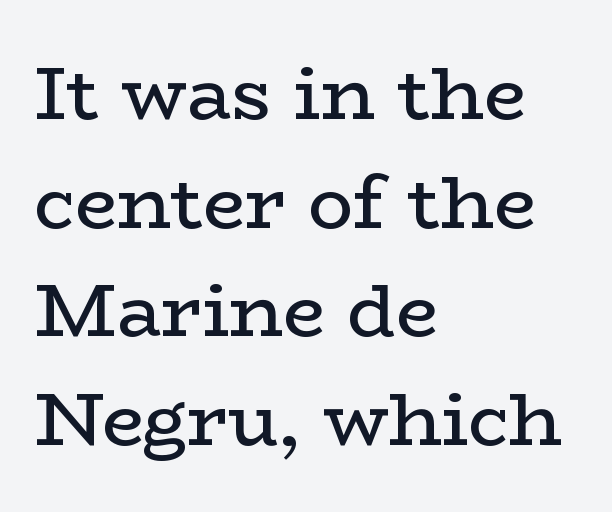
Q: Is the text bold? A: No.
Q: Is the text italic (slanted)? A: No, it is upright.
Q: Is the typeface a serif or a sans-serif typeface? A: Serif.
Q: Is the text underlined? A: No.
Q: How is the paragraph aligned? A: Left-aligned.
Q: Is the spacing between letters normal or unusually wide? A: Normal.
Q: Is the spacing between lines tight, normal or loose? A: Normal.
Q: Width (condensed, normal, or wide)? A: Wide.
Q: Stroke contrast? A: Low.
Q: x-height? A: Medium.
Q: Monospaced? A: No.
